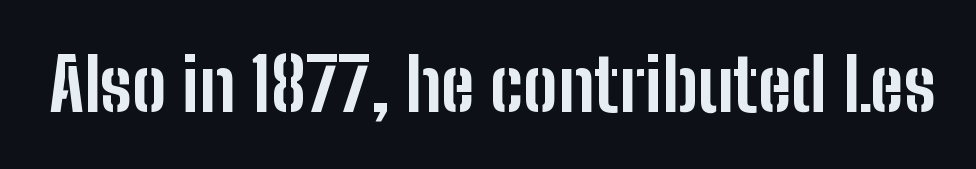
{"serif": "no", "italic": "no", "bold": "yes", "weight": "bold", "width": "condensed", "stroke_contrast": "low", "x_height": "medium", "monospaced": "no", "underline": "no", "letter_spacing": "normal", "letter_spacing_em": 0.0, "glyph_px": 72}
